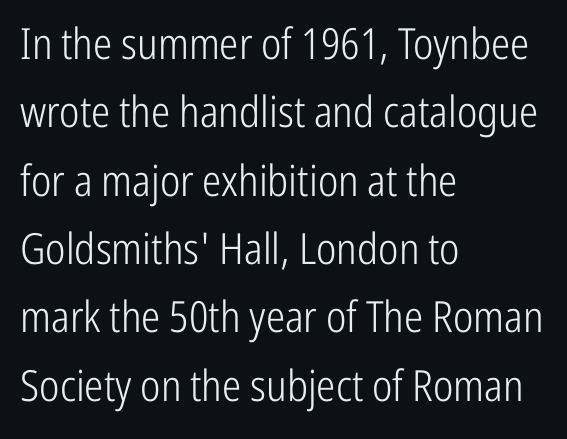
{"serif": "no", "italic": "no", "bold": "no", "weight": "light", "width": "condensed", "stroke_contrast": "low", "x_height": "medium", "monospaced": "no", "underline": "no", "align": "left", "line_spacing": "normal", "line_spacing_ratio": 1.59, "letter_spacing": "normal", "letter_spacing_em": 0.0, "glyph_px": 43}
